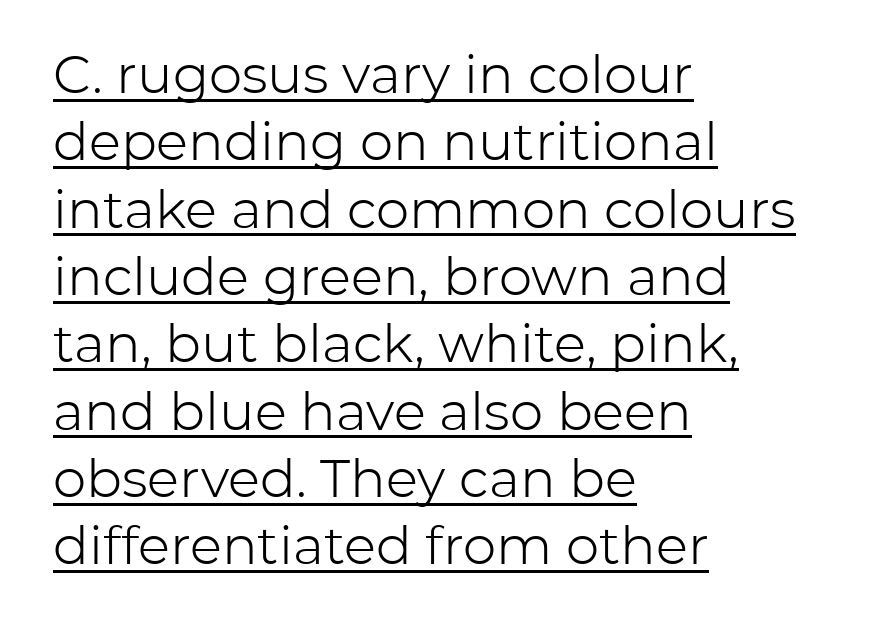
In terms of letterform style, serifs are entirely absent. Posture: vertical. Descenders here cross a horizontal rule under the line. Summary of vertical rhythm: regular, with standard interline spacing. A typesetter would call this proportional, since set widths differ per character.
